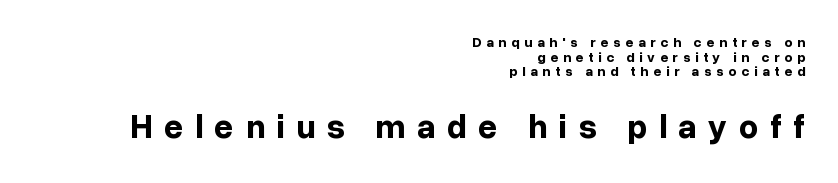
Q: Is the text bold? A: Yes.
Q: Is the text italic (slanted)? A: No, it is upright.
Q: Is the typeface a serif or a sans-serif typeface? A: Sans-serif.
Q: Is the text underlined? A: No.
Q: How is the paragraph aligned? A: Right-aligned.
Q: Is the spacing between letters normal or unusually wide? A: Unusually wide.
Q: Is the spacing between lines tight, normal or loose? A: Tight.
Q: Which block of text is set in a larger size, the first (top) or the second (bottom)? A: The second (bottom) one.
Q: Width (condensed, normal, or wide)? A: Normal.
Q: Stroke contrast? A: Low.
Q: x-height? A: Medium.
Q: Monospaced? A: No.
